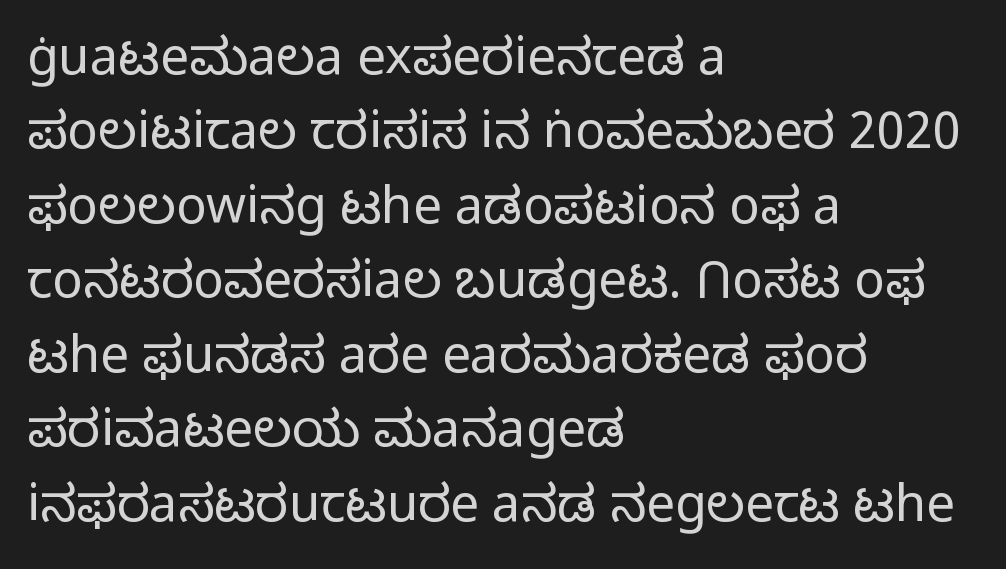
{"serif": "no", "italic": "no", "bold": "no", "weight": "light", "width": "normal", "stroke_contrast": "low", "x_height": "medium", "monospaced": "no", "underline": "no", "align": "left", "line_spacing": "normal", "line_spacing_ratio": 1.46, "letter_spacing": "normal", "letter_spacing_em": 0.0, "glyph_px": 51}
